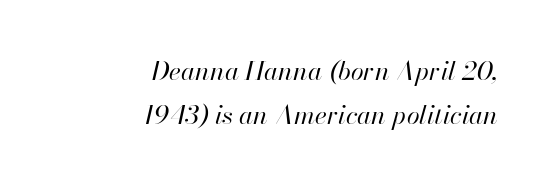
The passage shown has conventional tracking throughout. Type without underlining. No letter is thick-stroked: the sample isn't bold. Short and long lines alike share a common ending point at right.
